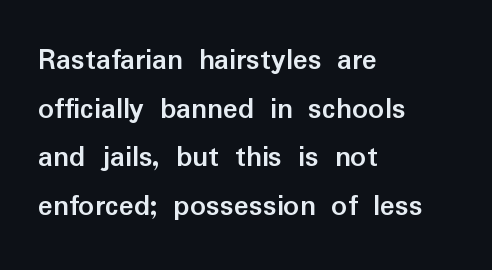
Underline: absent. Leading: standard. I'd call this a sans setting — the letters go barefoot. A typesetter would mark this as roman, not italic. Caption: bold face, heavy strokes. The passage is arranged the way most books set body copy — flush left.
